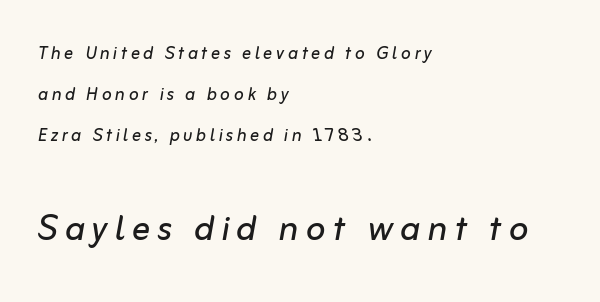
The image shows 46 px regular-weight type, italic (leaning right); set left-aligned, line spacing 1.79x, not underlined; the second (bottom) block is 2.0x larger; low stroke contrast and a medium x-height.
